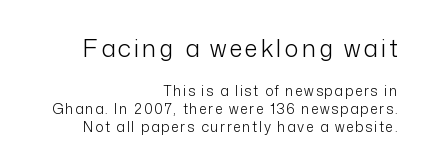
Q: Is the text bold? A: No.
Q: Is the text italic (slanted)? A: No, it is upright.
Q: Is the text underlined? A: No.
Q: How is the paragraph aligned? A: Right-aligned.
Q: Is the spacing between lines tight, normal or loose? A: Normal.
Q: Which block of text is set in a larger size, the first (top) or the second (bottom)? A: The first (top) one.
